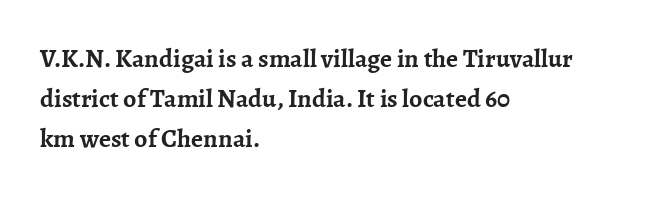
Q: Is the text bold? A: Yes.
Q: Is the text italic (slanted)? A: No, it is upright.
Q: Is the text underlined? A: No.
Q: How is the paragraph aligned? A: Left-aligned.
Q: Is the spacing between letters normal or unusually wide? A: Normal.
Q: Is the spacing between lines tight, normal or loose? A: Normal.
